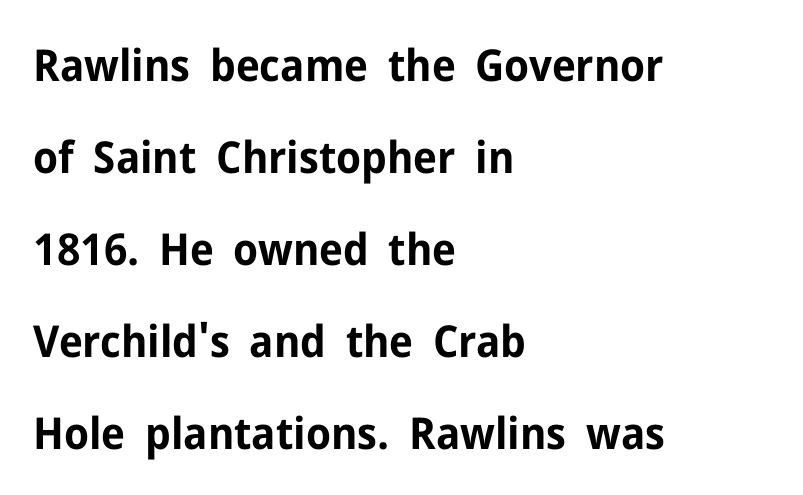
Classification — sans serif. Notice the wide empty band between every row — that's loose leading. Tracking here is standard; glyphs follow each other at the usual distance. Unlike italic type, these characters show no tilt at all. Is the type bold? Yes — the strokes are clearly thick and heavy. Teacher's note: observe the even left margin — that is flush-left alignment.
